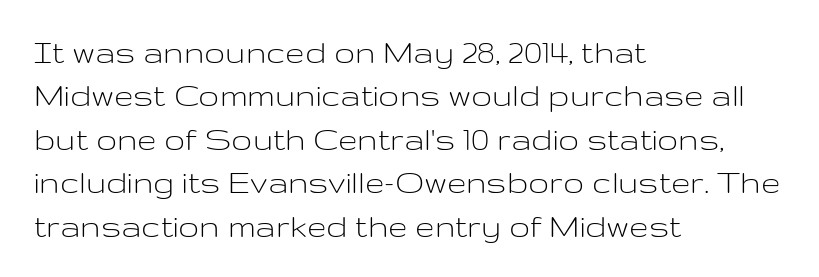
Q: Is the text bold? A: No.
Q: Is the text italic (slanted)? A: No, it is upright.
Q: Is the typeface a serif or a sans-serif typeface? A: Sans-serif.
Q: Is the text underlined? A: No.
Q: How is the paragraph aligned? A: Left-aligned.
Q: Is the spacing between letters normal or unusually wide? A: Normal.
Q: Width (condensed, normal, or wide)? A: Wide.
Q: Stroke contrast? A: Low.
Q: x-height? A: Medium.
Q: Monospaced? A: No.
